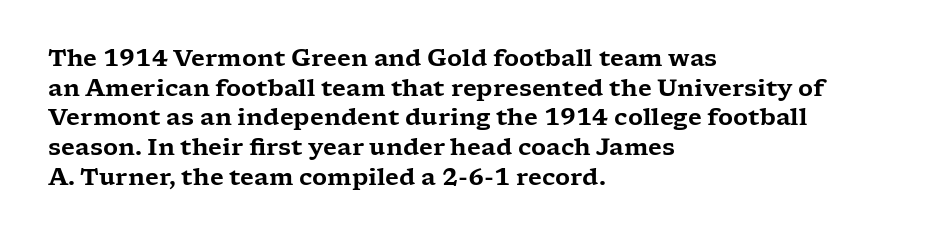
Q: Is the text italic (slanted)? A: No, it is upright.
Q: Is the text underlined? A: No.
Q: How is the paragraph aligned? A: Left-aligned.
Q: Is the spacing between letters normal or unusually wide? A: Normal.
Q: Is the spacing between lines tight, normal or loose? A: Normal.
